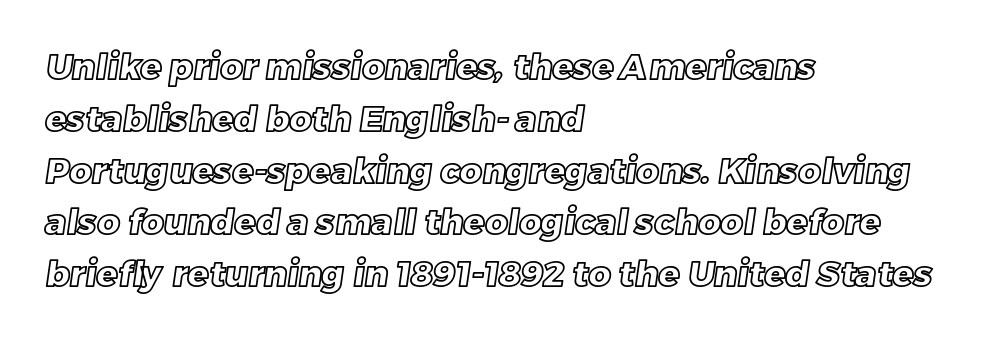
{"width": "normal", "x_height": "large", "monospaced": "no", "underline": "no", "align": "left", "line_spacing": "normal", "line_spacing_ratio": 1.48, "letter_spacing": "normal", "letter_spacing_em": 0.0, "glyph_px": 35}
